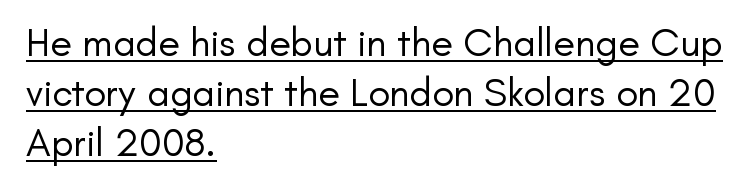
Q: Is the text bold? A: No.
Q: Is the text italic (slanted)? A: No, it is upright.
Q: Is the typeface a serif or a sans-serif typeface? A: Sans-serif.
Q: Is the text underlined? A: Yes.
Q: How is the paragraph aligned? A: Left-aligned.
Q: Is the spacing between letters normal or unusually wide? A: Normal.
Q: Is the spacing between lines tight, normal or loose? A: Normal.
Q: Width (condensed, normal, or wide)? A: Normal.
Q: Stroke contrast? A: Low.
Q: x-height? A: Small.
Q: Monospaced? A: No.
